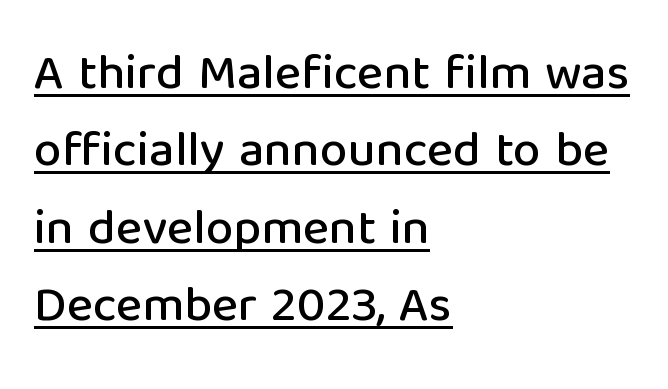
Decoration check: the copy is underlined. Vertical strokes here are truly vertical. Typographically, this falls in the sans-serif category. The rendering uses natural spacing where letterforms have individual widths.
